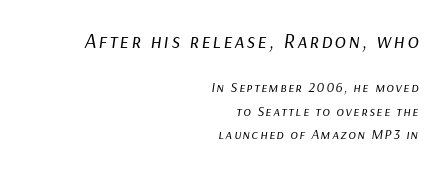
The glyphs look as if they've been sheared to an angle. Of the two passages, the one on top uses the larger point size. One-word summary of the alignment: right. Each row of text sits above clean, open space.
